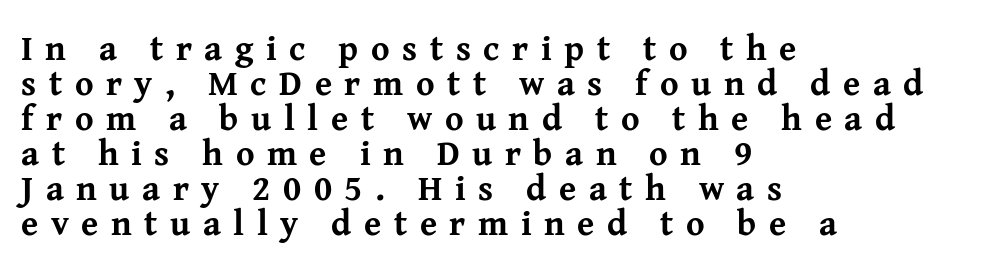
Thick stems and heavy bowls — unmistakably bold. The ragged edge is on the right, which tells us the setting is flush left. Letters rest on an invisible, unmarked baseline. Someone cranked the tracking dial way up on this one. Typographically, this falls in the serif category. This is roman type, the default non-slanted kind.
